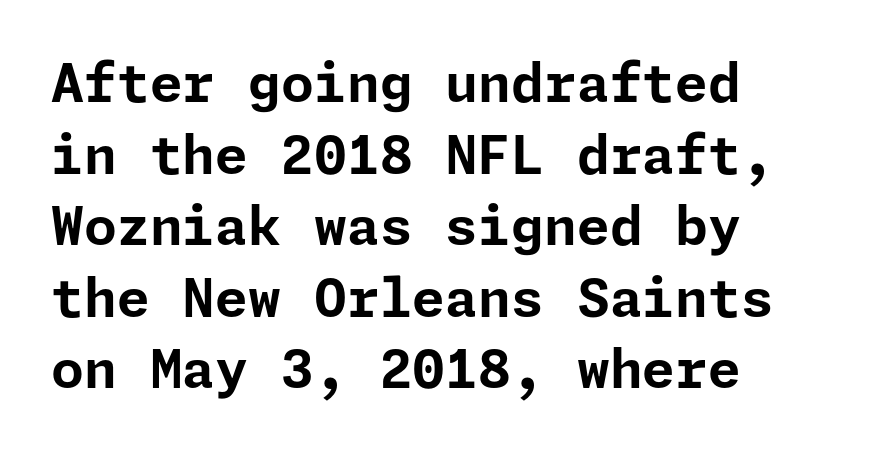
{"serif": "no", "italic": "no", "bold": "yes", "weight": "bold", "width": "normal", "stroke_contrast": "low", "x_height": "medium", "underline": "no", "align": "left", "line_spacing": "normal", "line_spacing_ratio": 1.35, "letter_spacing": "normal", "letter_spacing_em": 0.0, "glyph_px": 53}
